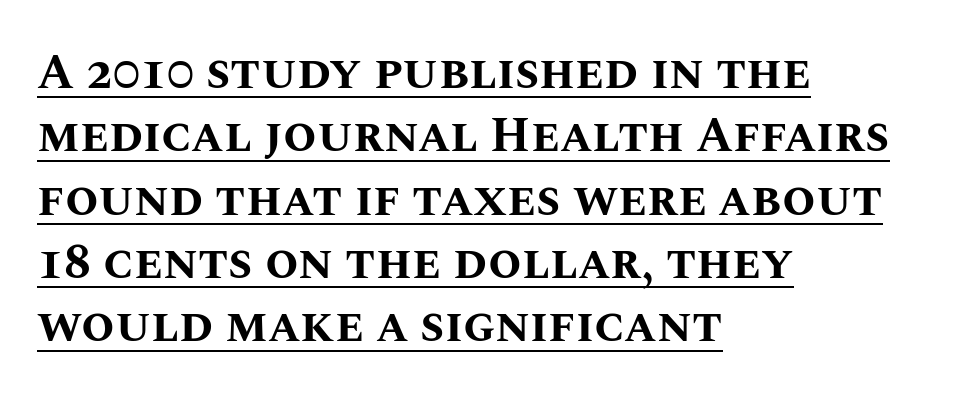
Q: Is the text bold? A: Yes.
Q: Is the text italic (slanted)? A: No, it is upright.
Q: Is the text underlined? A: Yes.
Q: How is the paragraph aligned? A: Left-aligned.
Q: Is the spacing between letters normal or unusually wide? A: Normal.
Q: Is the spacing between lines tight, normal or loose? A: Normal.
Q: Width (condensed, normal, or wide)? A: Normal.
Q: Stroke contrast? A: Medium.
Q: x-height? A: Large.
Q: Monospaced? A: No.
